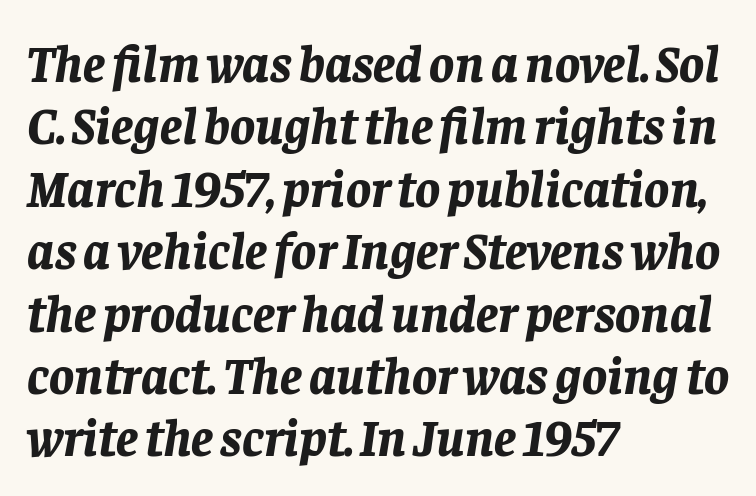
This sample uses an oblique cut, with every glyph tilted off the vertical. The foot of each line stays bare and open. Thick stems and heavy bowls — unmistakably bold. The rendering anchors every line to the left-hand side. Nothing unusual about the tracking: characters are spaced as the font intends.
